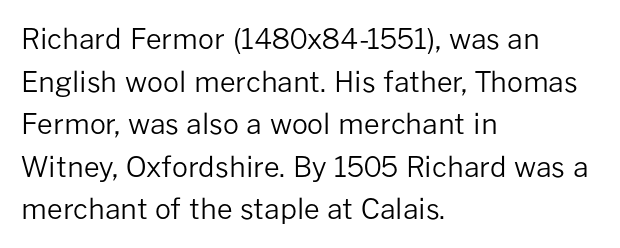
{"serif": "no", "italic": "no", "bold": "no", "weight": "regular", "width": "normal", "stroke_contrast": "low", "x_height": "medium", "monospaced": "no", "underline": "no", "align": "left", "line_spacing": "normal", "line_spacing_ratio": 1.52, "letter_spacing": "normal", "letter_spacing_em": 0.0, "glyph_px": 28}
